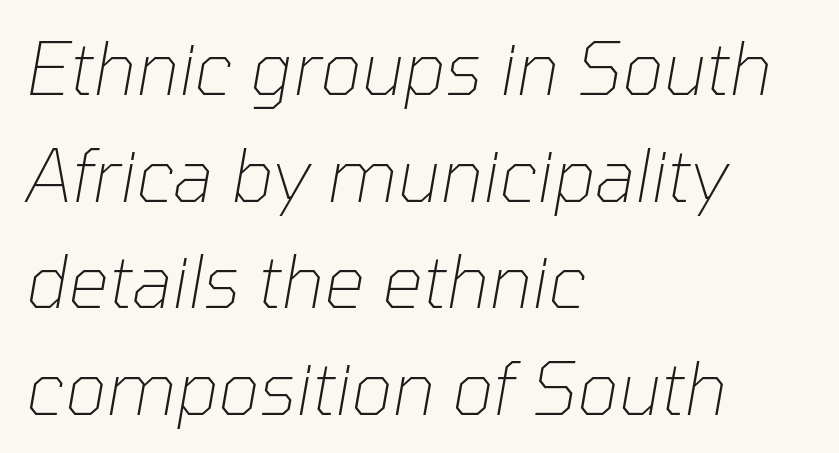
Unbolded letterforms with no extra heft. Each line starts at the same left margin while the right side varies. It's the slanting kind of type. The space between consecutive lines is moderate. The passage shown has conventional tracking throughout.
